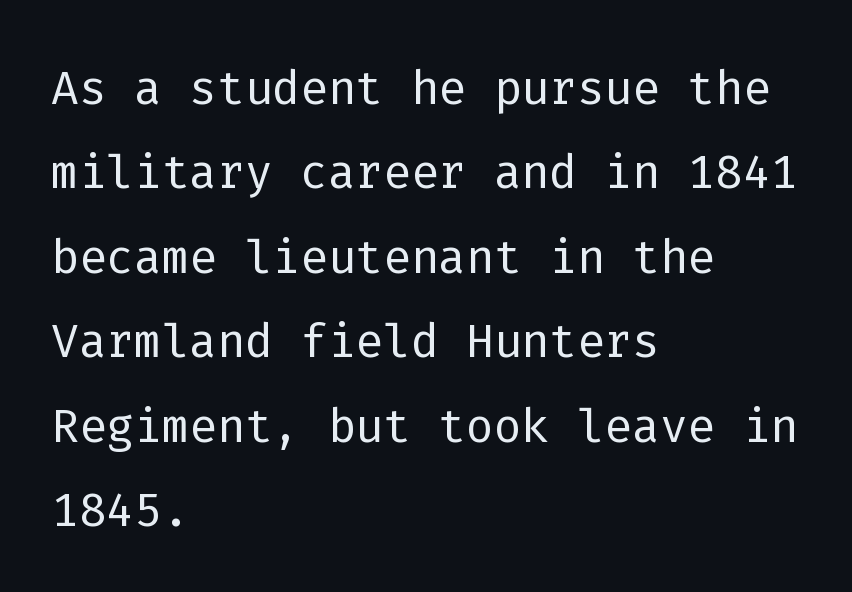
{"serif": "no", "italic": "no", "bold": "no", "weight": "light", "width": "normal", "stroke_contrast": "low", "x_height": "medium", "monospaced": "yes", "underline": "no", "align": "left", "line_spacing": "normal", "line_spacing_ratio": 1.3, "letter_spacing": "normal", "letter_spacing_em": 0.0, "glyph_px": 65}
